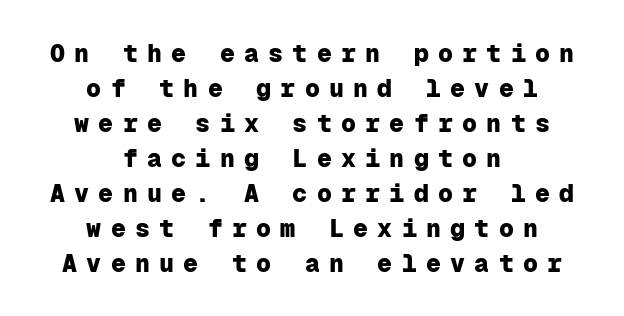
The image shows 25 px bold type, upright; set centered, normal line spacing (1.4x), unusually wide letter spacing (+0.37 em), not underlined.
